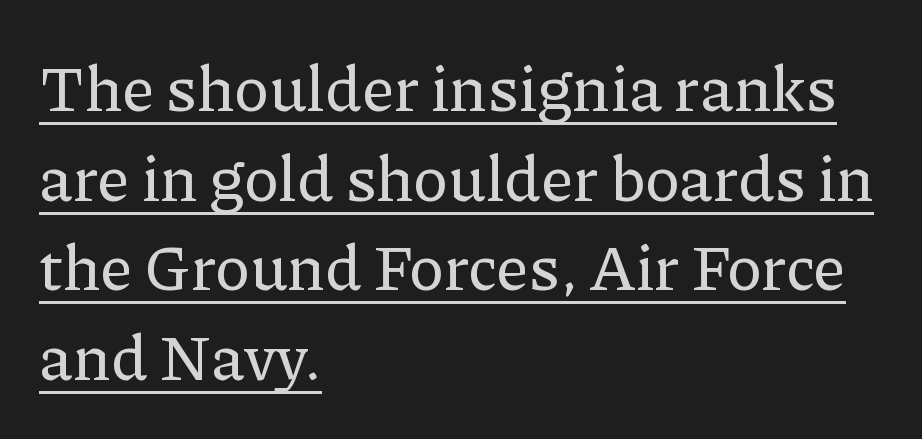
Q: Is the text italic (slanted)? A: No, it is upright.
Q: Is the typeface a serif or a sans-serif typeface? A: Serif.
Q: Is the text underlined? A: Yes.
Q: How is the paragraph aligned? A: Left-aligned.
Q: Is the spacing between letters normal or unusually wide? A: Normal.
Q: Is the spacing between lines tight, normal or loose? A: Normal.
Q: Width (condensed, normal, or wide)? A: Normal.
Q: Stroke contrast? A: Low.
Q: x-height? A: Medium.
Q: Monospaced? A: No.
